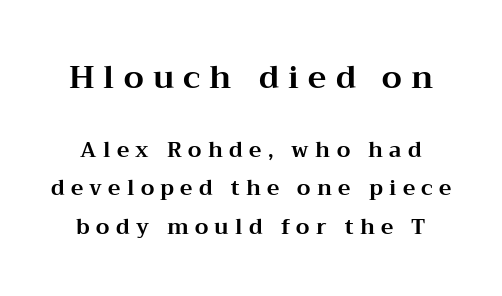
{"serif": "yes", "italic": "no", "bold": "yes", "weight": "bold", "width": "wide", "stroke_contrast": "medium", "x_height": "medium", "monospaced": "no", "underline": "no", "line_spacing_ratio": 1.82, "letter_spacing": "wide", "letter_spacing_em": 0.3, "larger_block": "first", "size_ratio": 1.48, "glyph_px": 31}
